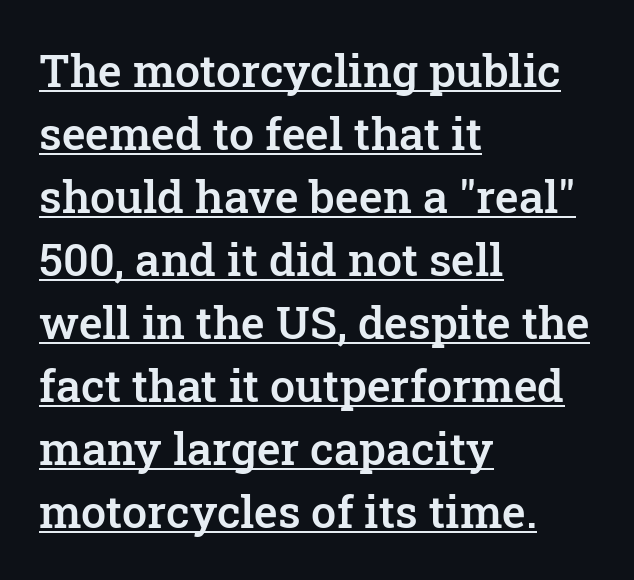
Q: Is the text bold? A: Semi-bold.
Q: Is the text italic (slanted)? A: No, it is upright.
Q: Is the typeface a serif or a sans-serif typeface? A: Serif.
Q: Is the text underlined? A: Yes.
Q: How is the paragraph aligned? A: Left-aligned.
Q: Is the spacing between letters normal or unusually wide? A: Normal.
Q: Is the spacing between lines tight, normal or loose? A: Normal.
Q: Width (condensed, normal, or wide)? A: Normal.
Q: Stroke contrast? A: Low.
Q: x-height? A: Medium.
Q: Monospaced? A: No.
